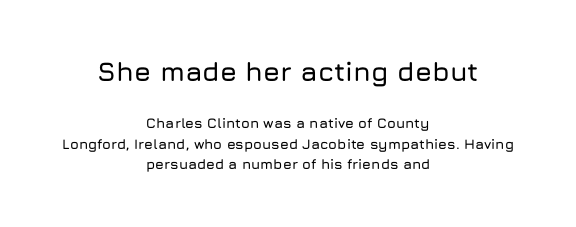
Q: Is the text italic (slanted)? A: No, it is upright.
Q: Is the text underlined? A: No.
Q: How is the paragraph aligned? A: Centered.
Q: Is the spacing between letters normal or unusually wide? A: Normal.
Q: Is the spacing between lines tight, normal or loose? A: Normal.
Q: Which block of text is set in a larger size, the first (top) or the second (bottom)? A: The first (top) one.
